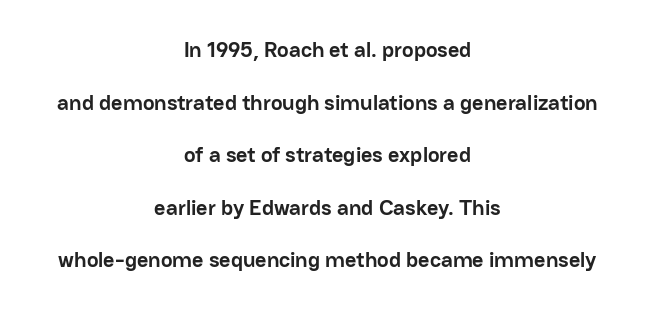
Q: Is the text bold? A: Yes.
Q: Is the text italic (slanted)? A: No, it is upright.
Q: Is the text underlined? A: No.
Q: How is the paragraph aligned? A: Centered.
Q: Is the spacing between letters normal or unusually wide? A: Normal.
Q: Is the spacing between lines tight, normal or loose? A: Loose.
